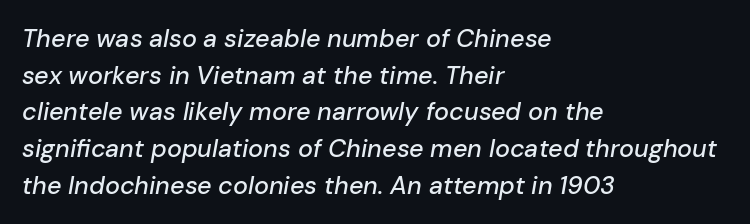
Q: Is the text italic (slanted)? A: Yes, it leans right by about 10 degrees.
Q: Is the text underlined? A: No.
Q: How is the paragraph aligned? A: Left-aligned.
Q: Is the spacing between letters normal or unusually wide? A: Normal.
Q: Is the spacing between lines tight, normal or loose? A: Normal.
